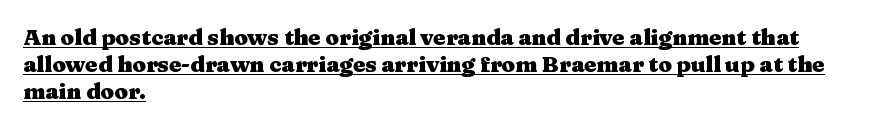
Weight: bold. This is underlined copy, the kind a proofreader might mark for attention. Short note: letters normally spaced. The paragraph shown leans on its left margin.
